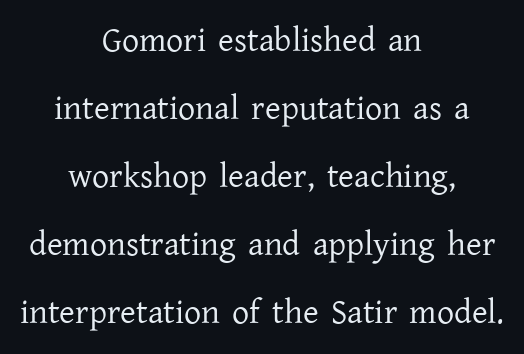
Q: Is the text bold? A: No.
Q: Is the text italic (slanted)? A: No, it is upright.
Q: Is the typeface a serif or a sans-serif typeface? A: Serif.
Q: Is the text underlined? A: No.
Q: How is the paragraph aligned? A: Centered.
Q: Is the spacing between letters normal or unusually wide? A: Normal.
Q: Is the spacing between lines tight, normal or loose? A: Loose.
Q: Width (condensed, normal, or wide)? A: Normal.
Q: Stroke contrast? A: Low.
Q: x-height? A: Medium.
Q: Monospaced? A: No.
